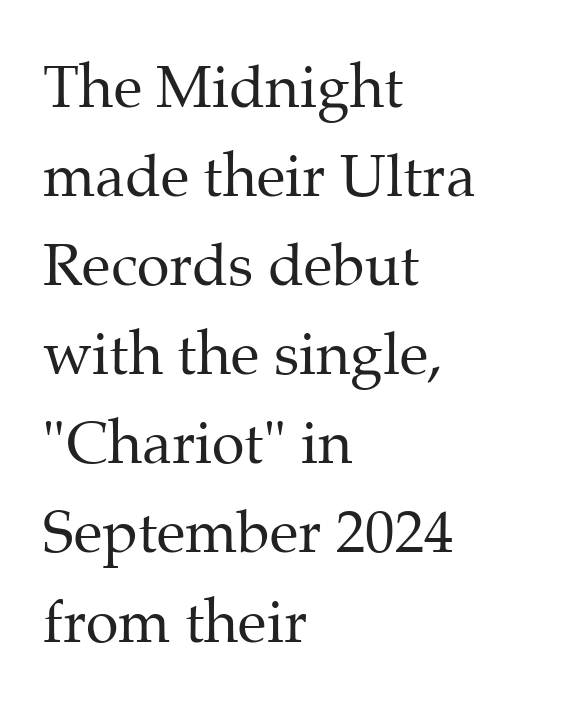
The typeface chosen for these lines features serifs. The gap between lines stays unmarked. Stem width sits at or under what a default text font uses. One-word summary of the alignment: left.
